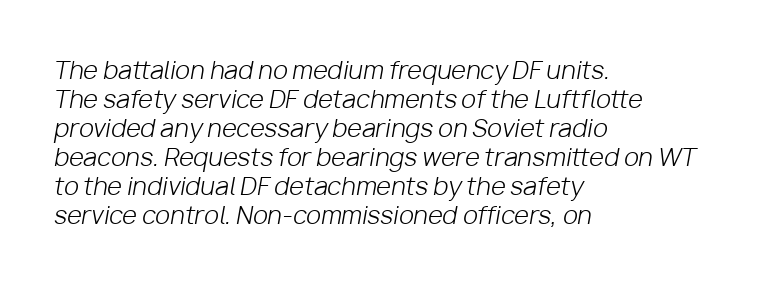
The image shows 24 px text type, italic (leaning right); set left-aligned, line spacing 1.21x, normal letter spacing, not underlined.
